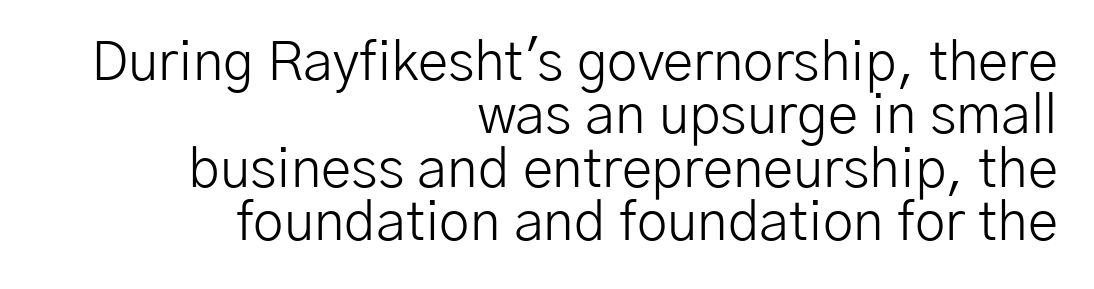
Q: Is the text bold? A: No.
Q: Is the text italic (slanted)? A: No, it is upright.
Q: Is the typeface a serif or a sans-serif typeface? A: Sans-serif.
Q: Is the text underlined? A: No.
Q: How is the paragraph aligned? A: Right-aligned.
Q: Is the spacing between letters normal or unusually wide? A: Normal.
Q: Is the spacing between lines tight, normal or loose? A: Tight.
Q: Width (condensed, normal, or wide)? A: Normal.
Q: Stroke contrast? A: Low.
Q: x-height? A: Medium.
Q: Monospaced? A: No.
